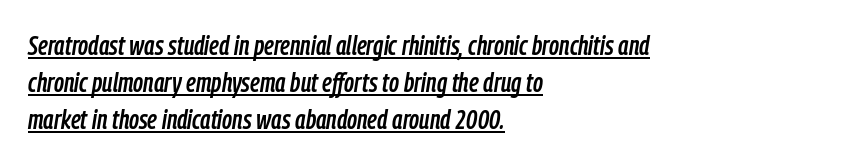
The image shows 27 px text type, italic (leaning right); set left-aligned, normal line spacing (1.37x), normal letter spacing, underlined.
